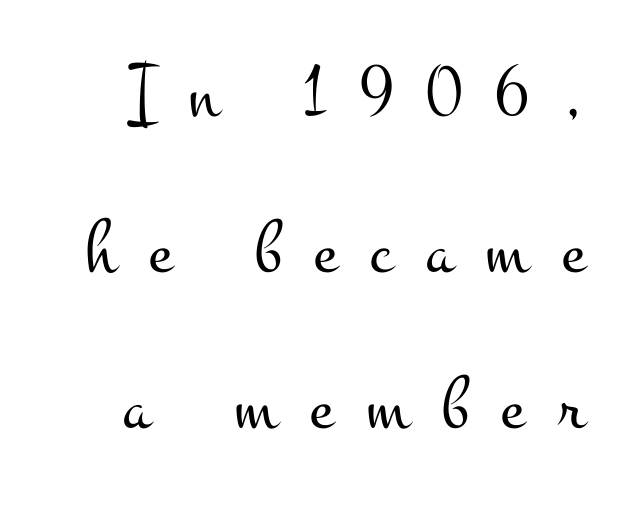
{"bold": "no", "weight": "light", "width": "wide", "stroke_contrast": "medium", "x_height": "small", "monospaced": "no", "underline": "no", "line_spacing": "loose", "line_spacing_ratio": 2.0, "letter_spacing": "wide", "letter_spacing_em": 0.42, "glyph_px": 78}
